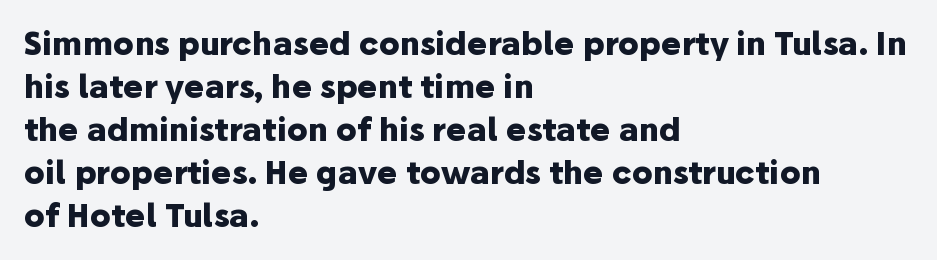
The type is set solid horizontally, with unmodified tracking. The paragraph shown leans on its left margin. This sample has the flowing, uneven cadence of proportional lettering. Heavy-handed strokes throughout: this text is bold. The area under the type is left untouched. Nope, no serifs anywhere on these letters.
